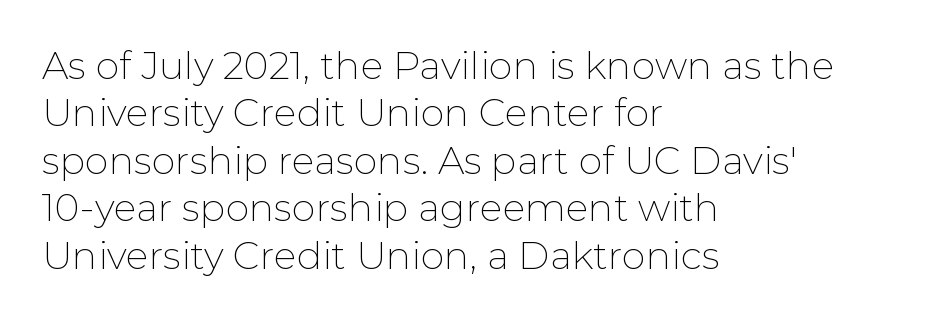
The image shows 38 px thin sans-serif type, upright; set left-aligned, normal line spacing (1.25x), normal letter spacing, not underlined; low stroke contrast and a medium x-height.
